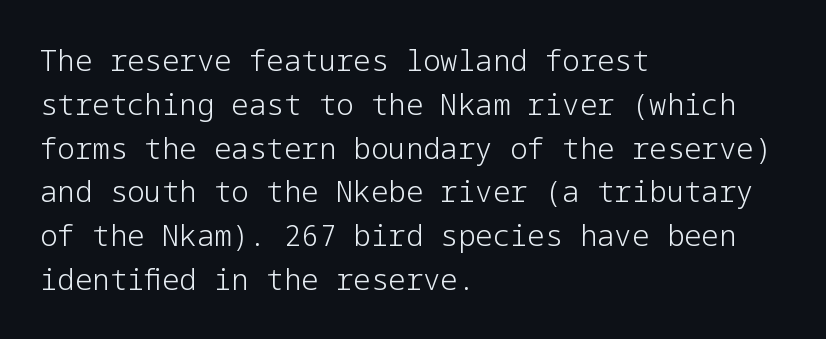
Here the glyphs are tracked normally, forming tight word shapes. The lines in this sample share a left origin and differ only in where they stop. Nobody drew a line under any word here. Stems here are at most as thick as an everyday book face. The text was rendered using a sans face with plain stroke endings.
